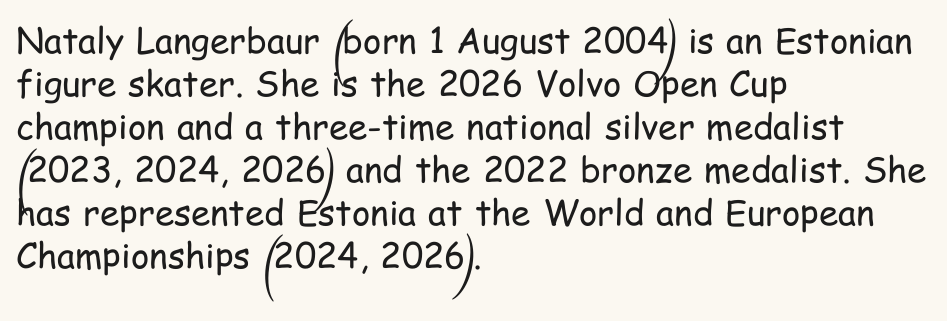
Underline: absent. Here the designer chose a conventional face with non-uniform glyph widths. The paragraph has a hard left edge and a soft right edge. Compared with typical body copy, the letter spacing here is the same.
